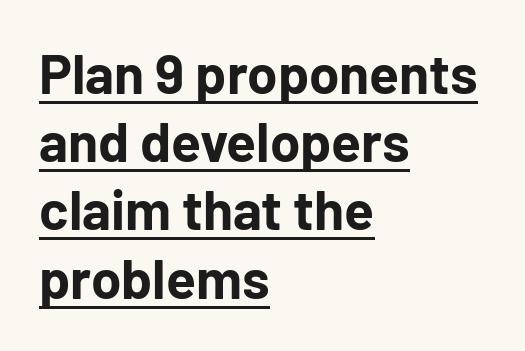
Underline: present. Designer's note — italics off, roman on. Typesetter's note: full bold, strokes at maximum text heaviness. The passage shown is typed in a proportional face where columns would drift. Tracking value appears to be zero — textbook default spacing. The rendering anchors every line to the left-hand side.
